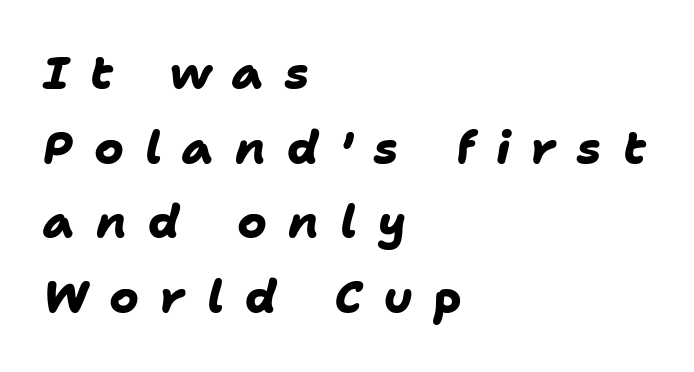
Q: Is the text bold? A: Yes.
Q: Is the typeface a serif or a sans-serif typeface? A: Sans-serif.
Q: Is the text underlined? A: No.
Q: How is the paragraph aligned? A: Left-aligned.
Q: Is the spacing between letters normal or unusually wide? A: Unusually wide.
Q: Is the spacing between lines tight, normal or loose? A: Normal.
Q: Width (condensed, normal, or wide)? A: Normal.
Q: Stroke contrast? A: Low.
Q: x-height? A: Medium.
Q: Monospaced? A: No.
